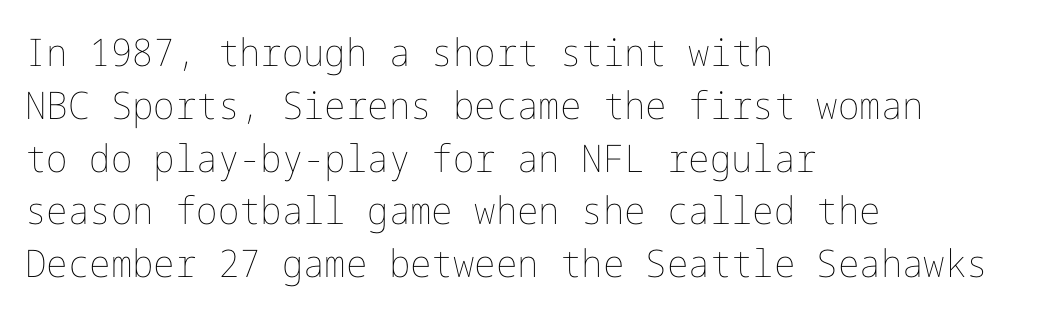
The typography opts for an upright posture over an oblique one. The letters sit at their default tracking, neither squeezed nor spread. A quiet, ordinary-to-light weight characterises the typeface. The lines are quadded left.
